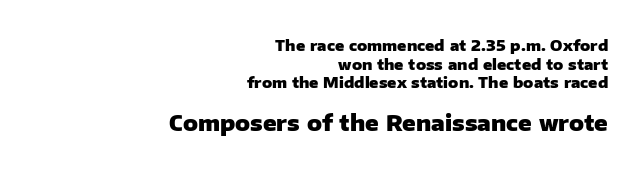
Q: Is the text bold? A: Yes.
Q: Is the text italic (slanted)? A: No, it is upright.
Q: Is the text underlined? A: No.
Q: How is the paragraph aligned? A: Right-aligned.
Q: Is the spacing between letters normal or unusually wide? A: Normal.
Q: Which block of text is set in a larger size, the first (top) or the second (bottom)? A: The second (bottom) one.
